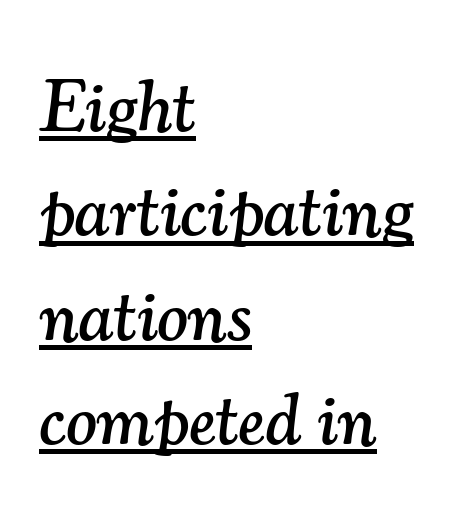
The rendering uses the underline text-decoration. Standard letterfit; no display-style spreading of the glyphs. Students, observe: this is what conventionally led text looks like. All the whitespace from short lines collects on the right.
